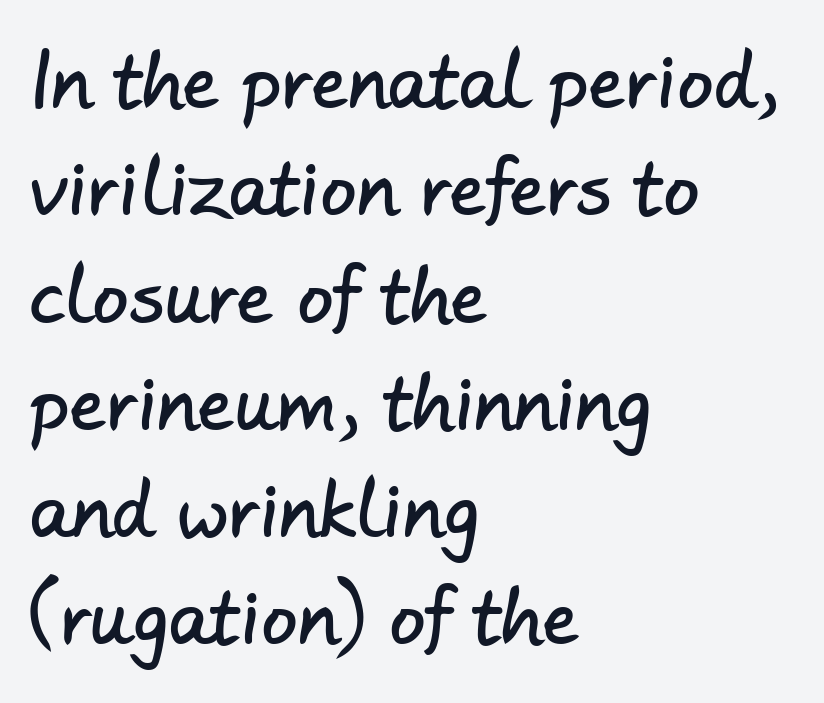
Examine the stroke ends and you'll find no serifs. Each line starts at the same left margin while the right side varies. Short note: letters normally spaced. Think of a printed novel: that variable character pitch is what you see here. Leading matches the norm, producing a regular column. Underlining? Definitely not there.
